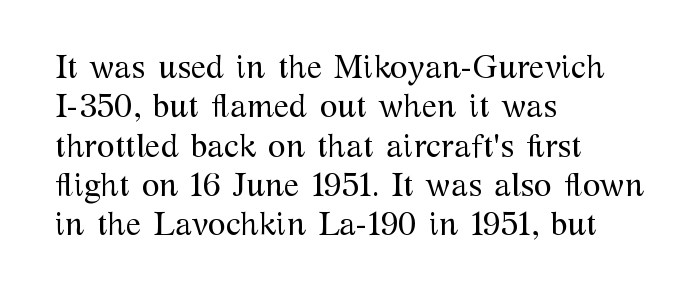
{"serif": "yes", "italic": "no", "bold": "no", "weight": "regular", "width": "normal", "stroke_contrast": "medium", "x_height": "medium", "monospaced": "no", "underline": "no", "align": "left", "line_spacing_ratio": 1.23, "letter_spacing": "normal", "letter_spacing_em": 0.0, "glyph_px": 32}
